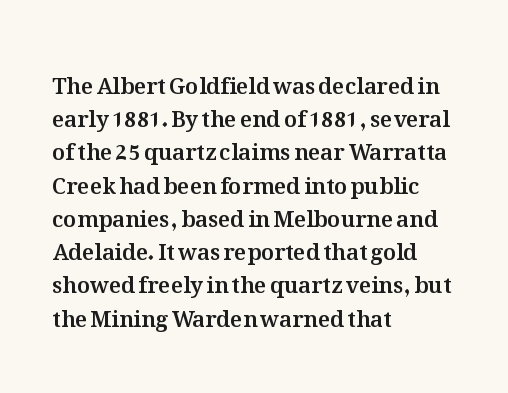
Q: Is the text italic (slanted)? A: No, it is upright.
Q: Is the text underlined? A: No.
Q: How is the paragraph aligned? A: Left-aligned.
Q: Is the spacing between letters normal or unusually wide? A: Normal.
Q: Is the spacing between lines tight, normal or loose? A: Normal.
